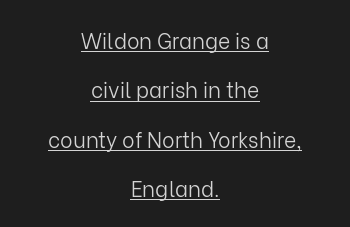
Q: Is the text bold? A: No.
Q: Is the text italic (slanted)? A: No, it is upright.
Q: Is the text underlined? A: Yes.
Q: How is the paragraph aligned? A: Centered.
Q: Is the spacing between letters normal or unusually wide? A: Normal.
Q: Is the spacing between lines tight, normal or loose? A: Loose.
